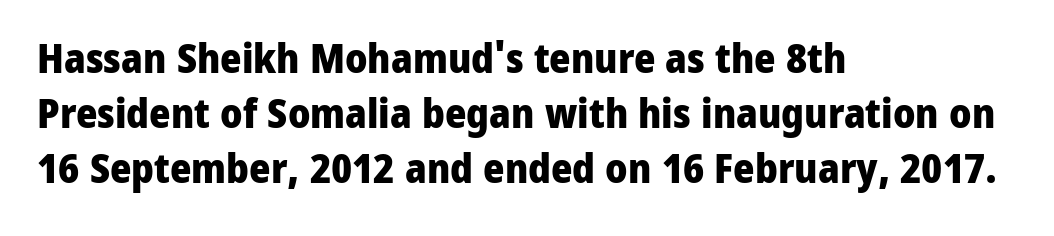
{"serif": "no", "italic": "no", "bold": "yes", "weight": "heavy", "width": "normal", "stroke_contrast": "low", "x_height": "medium", "monospaced": "no", "underline": "no", "align": "left", "line_spacing": "normal", "line_spacing_ratio": 1.34, "letter_spacing": "normal", "letter_spacing_em": 0.0, "glyph_px": 41}
